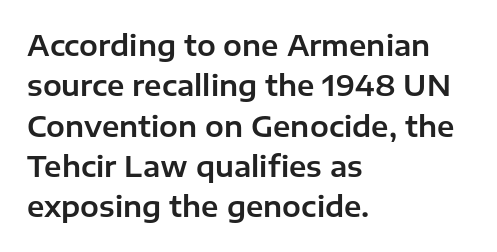
{"serif": "no", "italic": "no", "width": "normal", "stroke_contrast": "low", "x_height": "medium", "monospaced": "no", "underline": "no", "align": "left", "line_spacing": "normal", "line_spacing_ratio": 1.44, "letter_spacing": "normal", "letter_spacing_em": 0.0, "glyph_px": 28}
